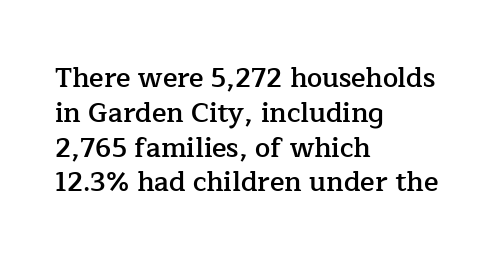
A bare baseline throughout the passage. A typesetter would mark this as roman, not italic. Leading: standard. Here the glyphs are tracked normally, forming tight word shapes.
